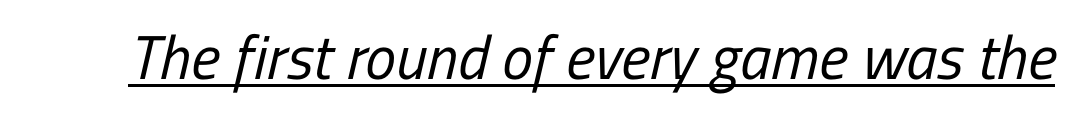
The image shows 62 px regular-weight, condensed sans-serif type; set normal letter spacing, underlined; low stroke contrast and a medium x-height.
